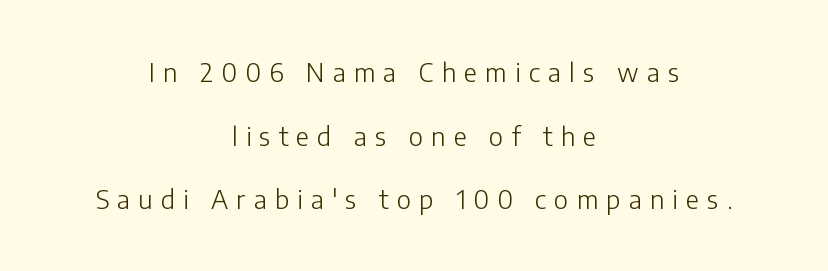
{"italic": "no", "bold": "no", "underline": "no", "align": "center", "line_spacing": "loose", "line_spacing_ratio": 2.45, "letter_spacing": "wide", "letter_spacing_em": 0.31, "glyph_px": 26}
